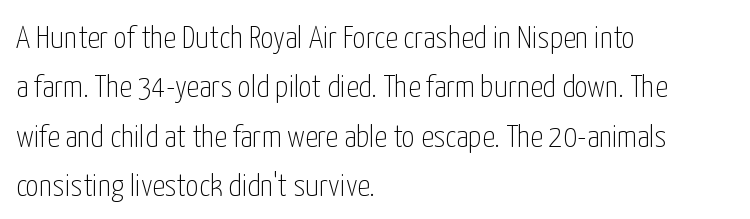
Q: Is the text bold? A: No.
Q: Is the text italic (slanted)? A: No, it is upright.
Q: Is the typeface a serif or a sans-serif typeface? A: Sans-serif.
Q: Is the text underlined? A: No.
Q: How is the paragraph aligned? A: Left-aligned.
Q: Is the spacing between letters normal or unusually wide? A: Normal.
Q: Is the spacing between lines tight, normal or loose? A: Normal.
Q: Width (condensed, normal, or wide)? A: Condensed.
Q: Stroke contrast? A: Low.
Q: x-height? A: Medium.
Q: Monospaced? A: No.
